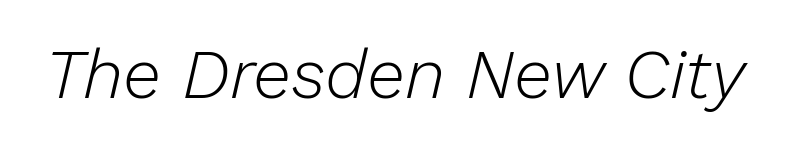
The image shows 69 px light type, italic (leaning right); set normal letter spacing, not underlined; low stroke contrast and a medium x-height.
